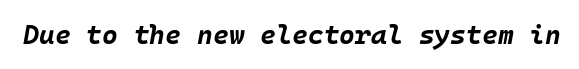
The image shows 27 px bold type, italic (leaning right); set normal letter spacing, not underlined.
